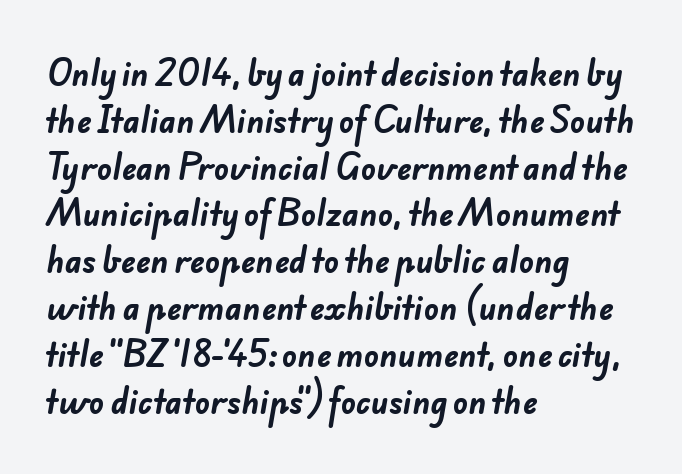
{"serif": "no", "bold": "yes", "weight": "bold", "width": "normal", "stroke_contrast": "low", "x_height": "small", "monospaced": "no", "underline": "no", "align": "left", "line_spacing": "normal", "line_spacing_ratio": 1.51, "letter_spacing": "normal", "letter_spacing_em": 0.0, "glyph_px": 31}
